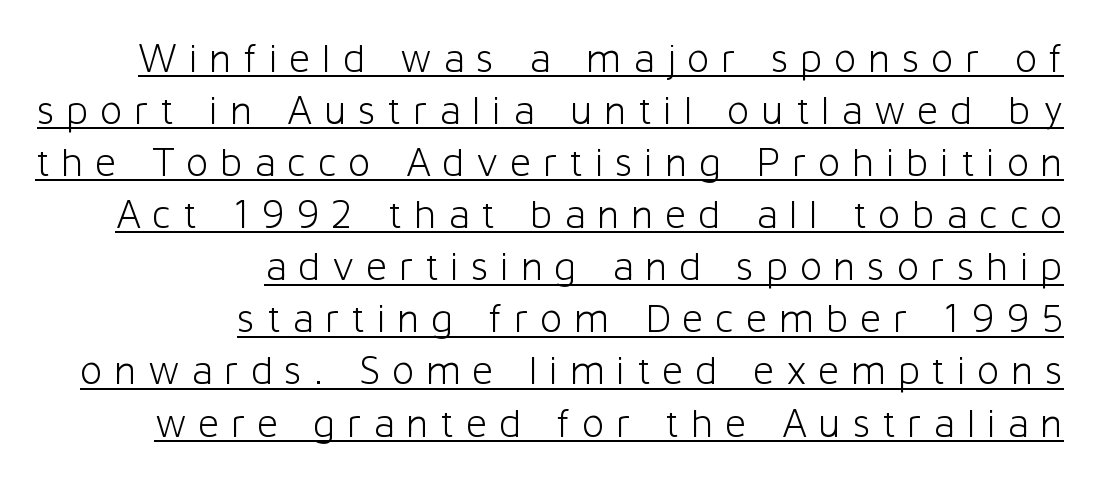
{"serif": "no", "italic": "no", "bold": "no", "weight": "light", "width": "normal", "stroke_contrast": "low", "x_height": "medium", "monospaced": "no", "underline": "yes", "align": "right", "line_spacing_ratio": 1.24, "letter_spacing": "wide", "letter_spacing_em": 0.27, "glyph_px": 42}
